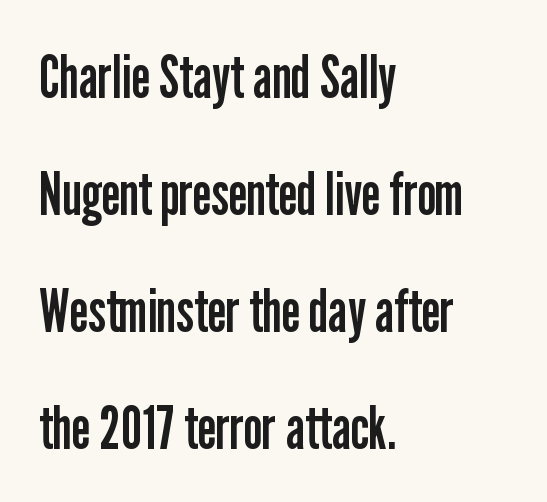
Q: Is the text bold? A: No.
Q: Is the text italic (slanted)? A: No, it is upright.
Q: Is the typeface a serif or a sans-serif typeface? A: Sans-serif.
Q: Is the text underlined? A: No.
Q: How is the paragraph aligned? A: Left-aligned.
Q: Is the spacing between letters normal or unusually wide? A: Normal.
Q: Is the spacing between lines tight, normal or loose? A: Loose.
Q: Width (condensed, normal, or wide)? A: Condensed.
Q: Stroke contrast? A: Low.
Q: x-height? A: Medium.
Q: Monospaced? A: No.
